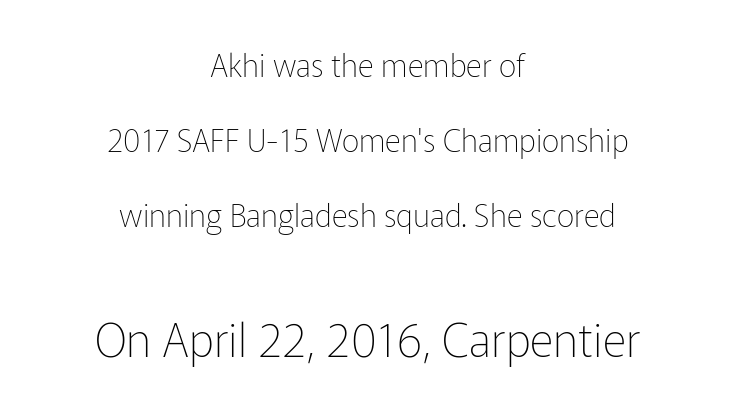
The image shows 46 px thin sans-serif type, upright; set centered, loose line spacing (2.42x), normal letter spacing, not underlined; the second (bottom) block is 1.48x larger; low stroke contrast and a medium x-height.
